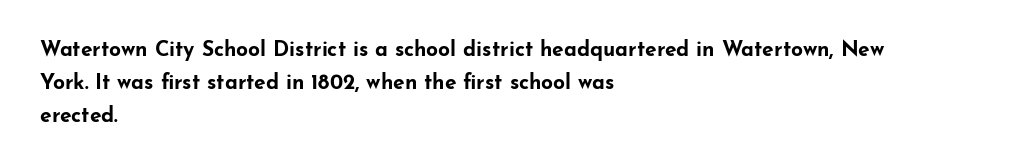
Weight check: bold — yes, fully. This rendering features lettering with no underline. This is the regular roman posture of the typeface. Is there much room between lines? A standard amount, neither cramped nor airy. No extra tracking has been applied to these lines. The rag falls on the right side of this text block.
